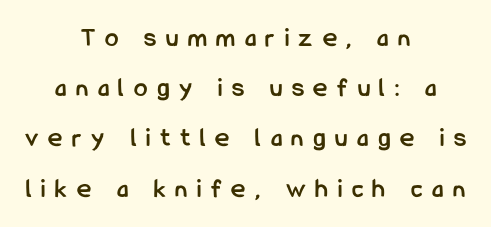
What stands out about the letter spacing? Its width — letters are far apart. Each row of text sits above clean, open space. Which margin do the lines hug? Neither — every line sits in the middle. The typography opts for an upright posture over an oblique one.
